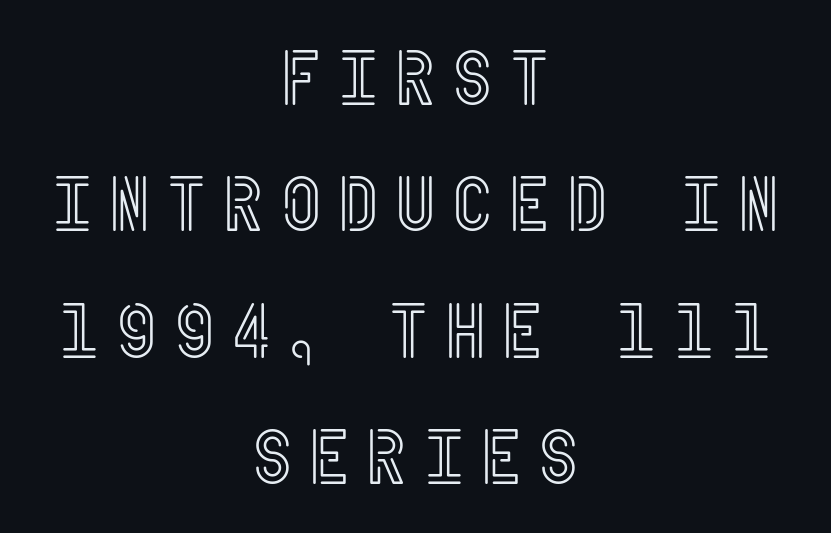
The image shows 77 px condensed type, upright; set centered, normal line spacing (1.64x), not underlined; a large x-height.
